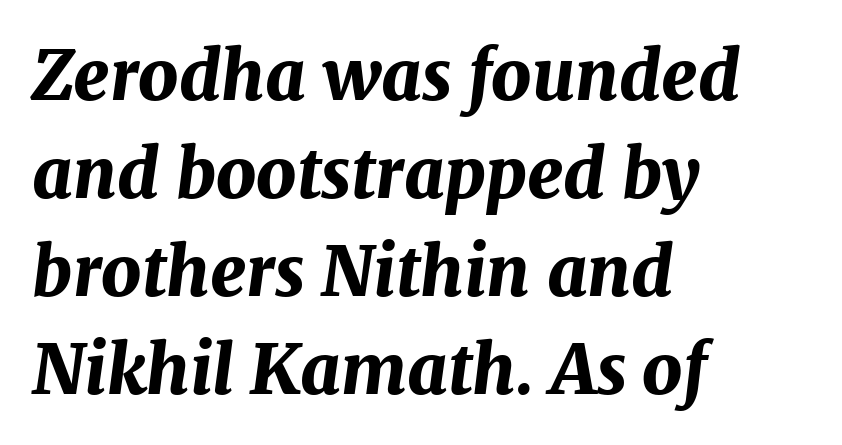
The image shows 69 px bold type, italic (leaning right); set left-aligned, normal line spacing (1.42x), normal letter spacing, not underlined; medium stroke contrast and a medium x-height.
